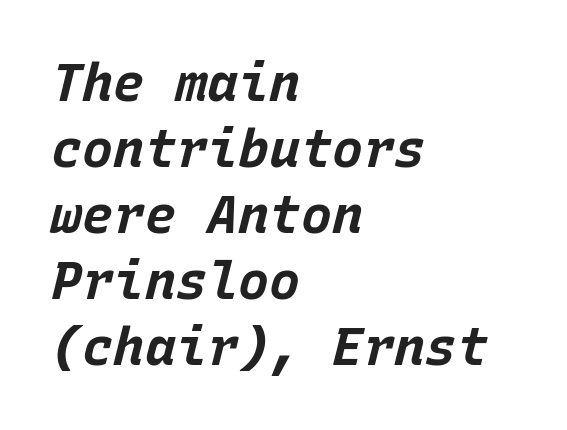
{"italic": "yes", "lean": "right", "slant_degrees": 15, "bold": "yes", "weight": "bold", "width": "normal", "stroke_contrast": "low", "x_height": "large", "monospaced": "yes", "underline": "no", "align": "left", "line_spacing": "normal", "line_spacing_ratio": 1.27, "letter_spacing": "normal", "letter_spacing_em": 0.0, "glyph_px": 52}
